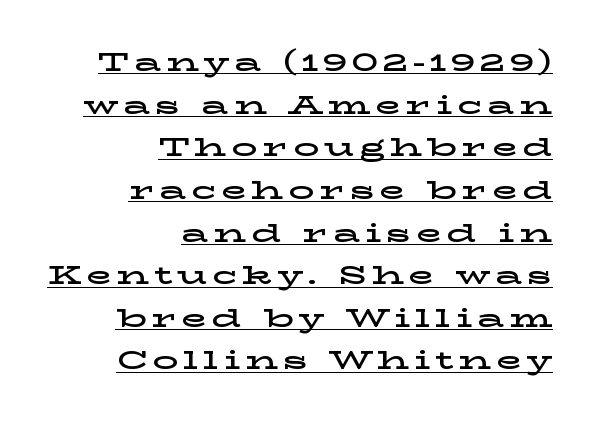
Q: Is the text italic (slanted)? A: No, it is upright.
Q: Is the text underlined? A: Yes.
Q: How is the paragraph aligned? A: Right-aligned.
Q: Is the spacing between lines tight, normal or loose? A: Normal.
